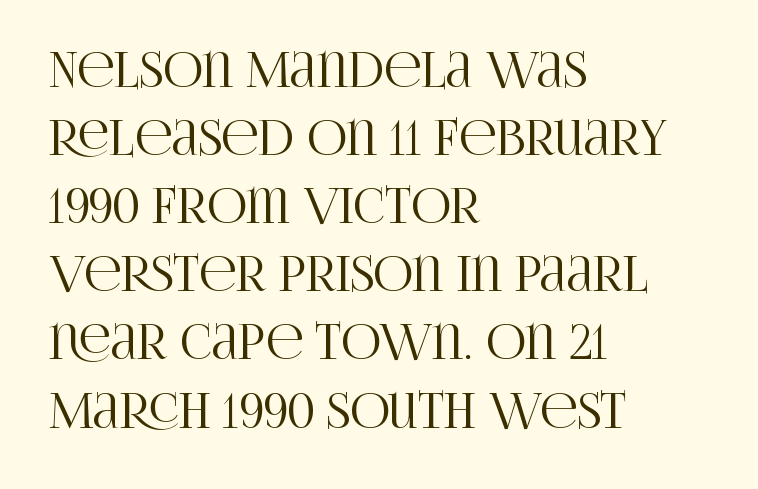
Q: Is the text italic (slanted)? A: No, it is upright.
Q: Is the typeface a serif or a sans-serif typeface? A: Serif.
Q: Is the text underlined? A: No.
Q: How is the paragraph aligned? A: Left-aligned.
Q: Is the spacing between letters normal or unusually wide? A: Normal.
Q: Is the spacing between lines tight, normal or loose? A: Normal.
Q: Width (condensed, normal, or wide)? A: Condensed.
Q: Stroke contrast? A: High.
Q: x-height? A: Large.
Q: Monospaced? A: No.
